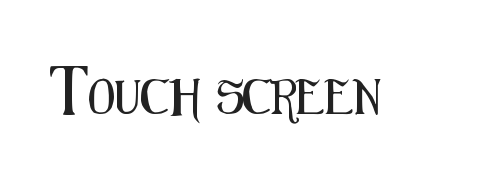
Q: Is the text italic (slanted)? A: No, it is upright.
Q: Is the text underlined? A: No.
Q: Is the spacing between letters normal or unusually wide? A: Normal.
Q: Width (condensed, normal, or wide)? A: Condensed.
Q: Stroke contrast? A: Medium.
Q: x-height? A: Medium.
Q: Monospaced? A: No.
